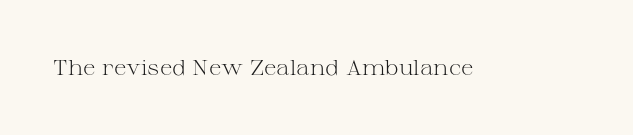
The image shows 21 px text type, upright; set normal letter spacing, not underlined.
